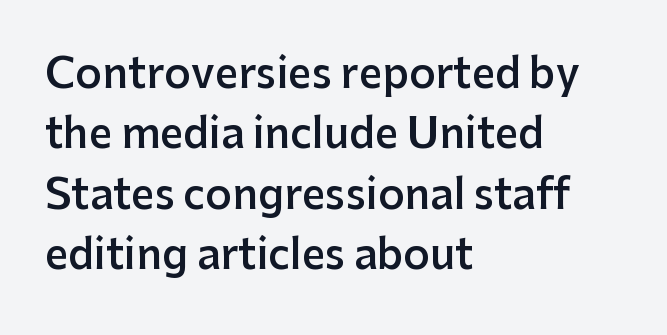
Every letter is mildly thick-stroked: semibold rather than bold. Every character sits straight up, as roman type does. This sample is left-justified, so line endings fall wherever the words run out. Think of a printed novel: that variable character pitch is what you see here. Honestly, there is no underline to notice here at all. This block has exactly the height ordinary leading produces.
